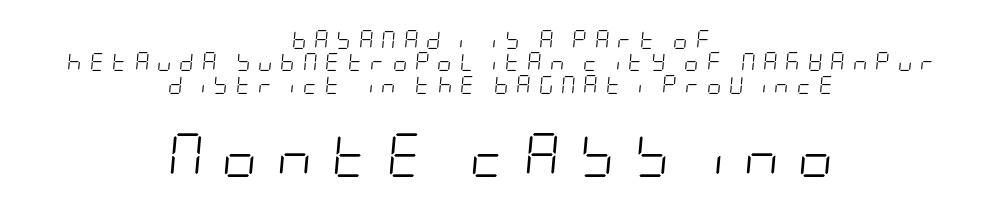
{"italic": "yes", "lean": "right", "slant_degrees": 5, "bold": "no", "weight": "light", "width": "condensed", "stroke_contrast": "low", "x_height": "large", "underline": "no", "align": "center", "line_spacing_ratio": 1.24, "letter_spacing": "wide", "letter_spacing_em": 0.43, "larger_block": "second", "size_ratio": 2.44, "glyph_px": 44}
